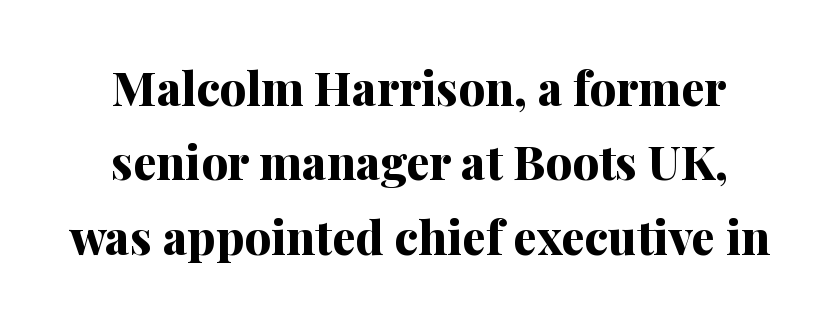
The image shows 47 px bold serif type, upright; set centered, normal line spacing (1.58x), normal letter spacing, not underlined; medium stroke contrast and a medium x-height.
